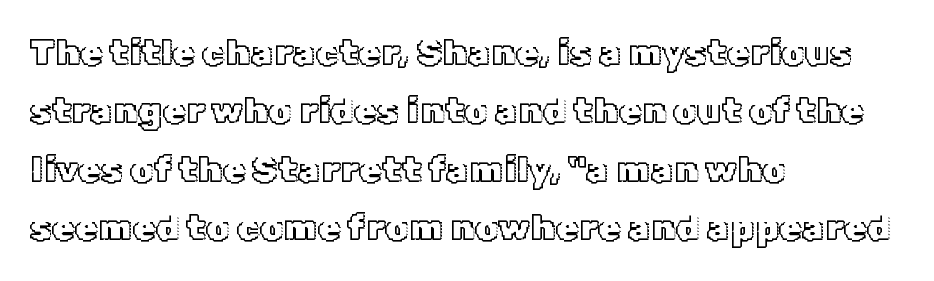
Q: Is the text italic (slanted)? A: No, it is upright.
Q: Is the text underlined? A: No.
Q: How is the paragraph aligned? A: Left-aligned.
Q: Is the spacing between letters normal or unusually wide? A: Normal.
Q: Is the spacing between lines tight, normal or loose? A: Normal.
Q: Width (condensed, normal, or wide)? A: Normal.
Q: x-height? A: Medium.
Q: Monospaced? A: No.
